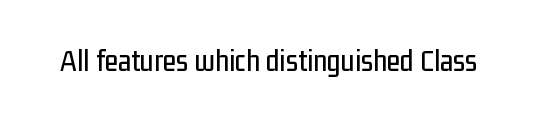
Q: Is the text italic (slanted)? A: No, it is upright.
Q: Is the typeface a serif or a sans-serif typeface? A: Sans-serif.
Q: Is the text underlined? A: No.
Q: Is the spacing between letters normal or unusually wide? A: Normal.
Q: Width (condensed, normal, or wide)? A: Condensed.
Q: Stroke contrast? A: Low.
Q: x-height? A: Medium.
Q: Monospaced? A: No.
